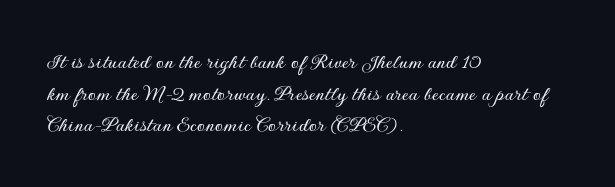
Q: Is the text italic (slanted)? A: Yes.
Q: Is the text underlined? A: No.
Q: How is the paragraph aligned? A: Left-aligned.
Q: Is the spacing between letters normal or unusually wide? A: Normal.
Q: Is the spacing between lines tight, normal or loose? A: Normal.
